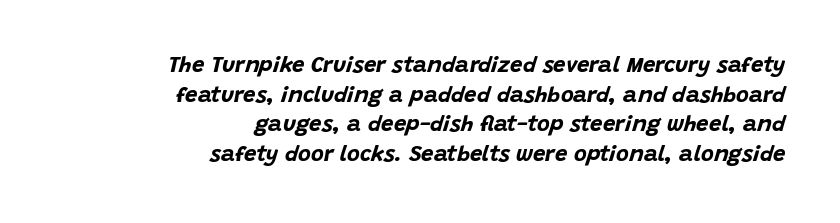
Set as a true bold cut, around the 700 mark. The strip under each line holds only bare page. Slanted lettering throughout. Default kerning and tracking; the words read as compact shapes.
